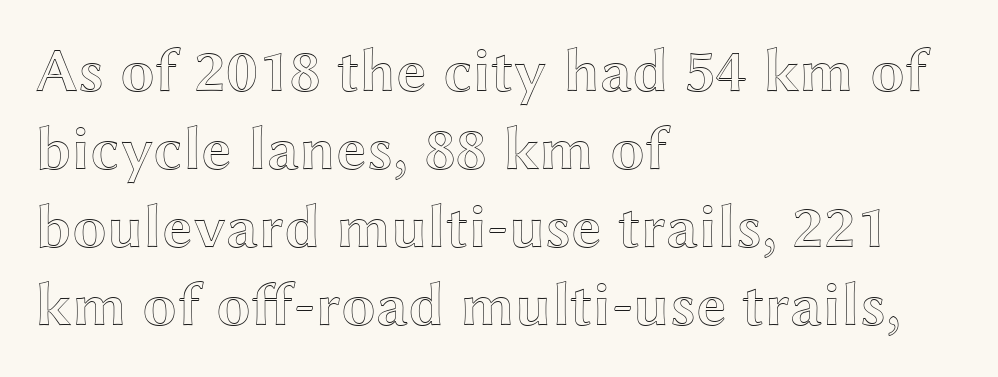
Q: Is the text italic (slanted)? A: No, it is upright.
Q: Is the text underlined? A: No.
Q: How is the paragraph aligned? A: Left-aligned.
Q: Is the spacing between letters normal or unusually wide? A: Normal.
Q: Is the spacing between lines tight, normal or loose? A: Normal.
Q: Width (condensed, normal, or wide)? A: Wide.
Q: x-height? A: Medium.
Q: Monospaced? A: No.
